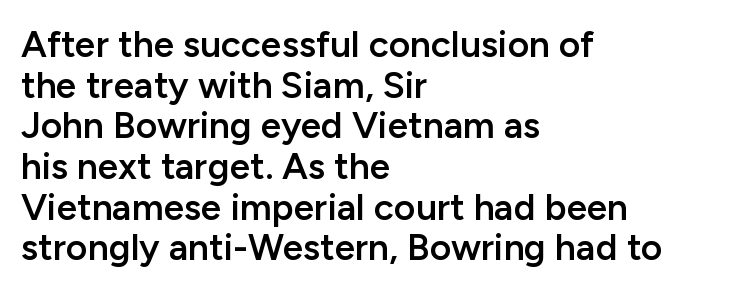
Baseline-to-baseline distance is barely more than the letter height. You can tell from the bare stems that sans-serif type was used. The ragged edge is on the right, which tells us the setting is flush left. Standard letterfit; no display-style spreading of the glyphs.
